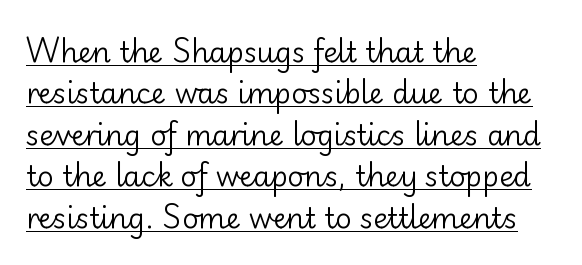
Leading: standard. The typography opts for an upright posture over an oblique one. Are there feet on the stems? There aren't — it's a sans. A continuous stroke trails under the words, as in a hyperlink.
